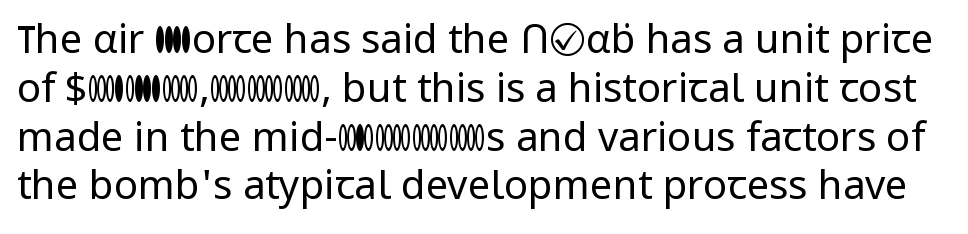
{"serif": "no", "italic": "no", "bold": "no", "weight": "regular", "width": "normal", "stroke_contrast": "low", "x_height": "medium", "monospaced": "no", "underline": "no", "line_spacing_ratio": 1.22, "letter_spacing": "normal", "letter_spacing_em": 0.0, "glyph_px": 40}
